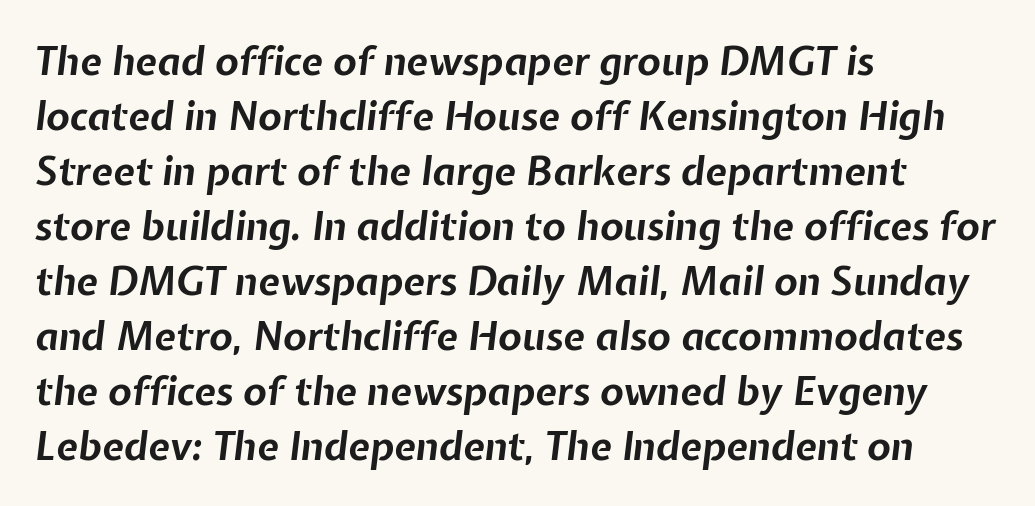
The image shows 39 px bold type, italic (leaning right); set left-aligned, normal line spacing (1.41x), normal letter spacing, not underlined; low stroke contrast and a medium x-height.
